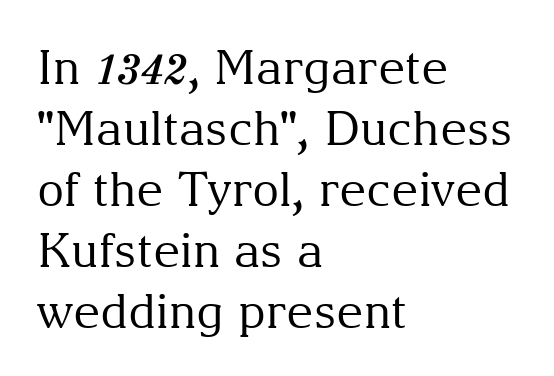
The setting favours the left margin, as ordinary paragraphs usually do. The letters stand upright; this is a roman face. The passage shown is not underscored anywhere. Leading matches the norm, producing a regular column. This is serif lettering, the kind often seen in printed books.
